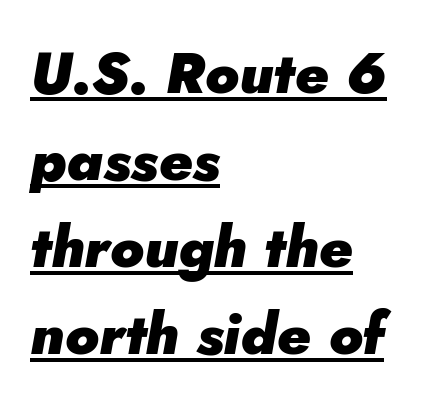
{"italic": "yes", "lean": "right", "slant_degrees": 5, "bold": "yes", "weight": "heavy", "width": "normal", "stroke_contrast": "low", "x_height": "small", "monospaced": "no", "underline": "yes", "align": "left", "line_spacing": "normal", "line_spacing_ratio": 1.5, "letter_spacing": "normal", "letter_spacing_em": 0.0, "glyph_px": 58}
